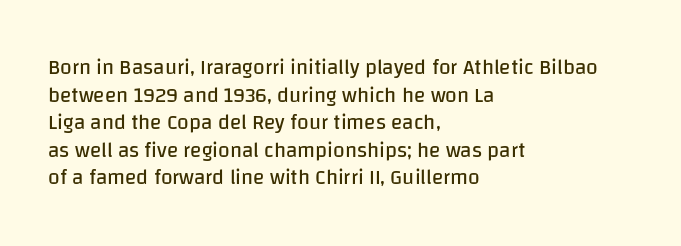
Teacher's note: observe the even left margin — that is flush-left alignment. The line texture is even and compact thanks to regular tracking. The lettering stays uniformly vertical, giving the passage a roman look. The baseline area is clear.
